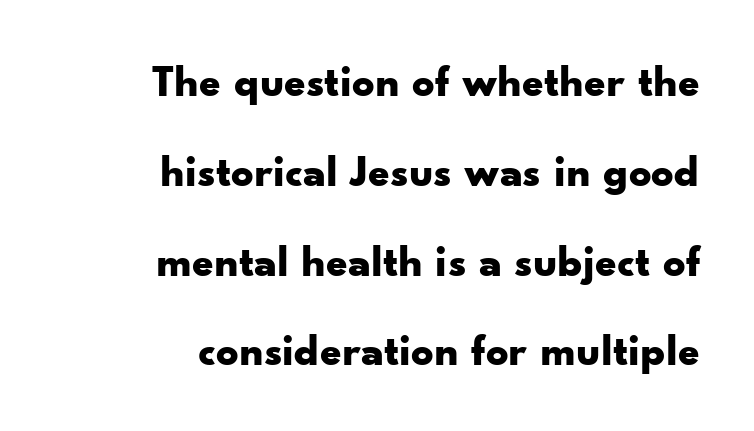
Character widths vary here, with narrow letters taking less room than wide ones. These words are printed bold, with thick strokes throughout. Short and long lines alike share a common ending point at right. Each word holds together tightly as a unit, with standard inter-letter gaps. Nothing sits at the stroke ends, so this counts as sans-serif.
